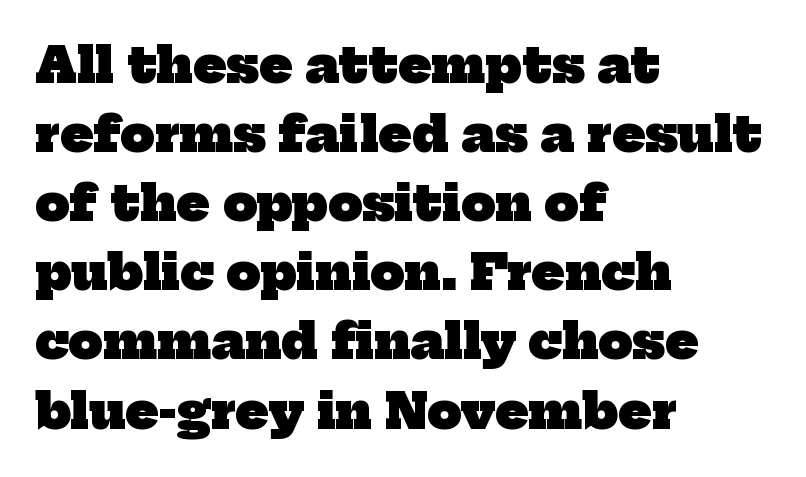
The image shows 48 px heavy serif type; set left-aligned, normal line spacing (1.44x), normal letter spacing, not underlined; low stroke contrast and a medium x-height.
